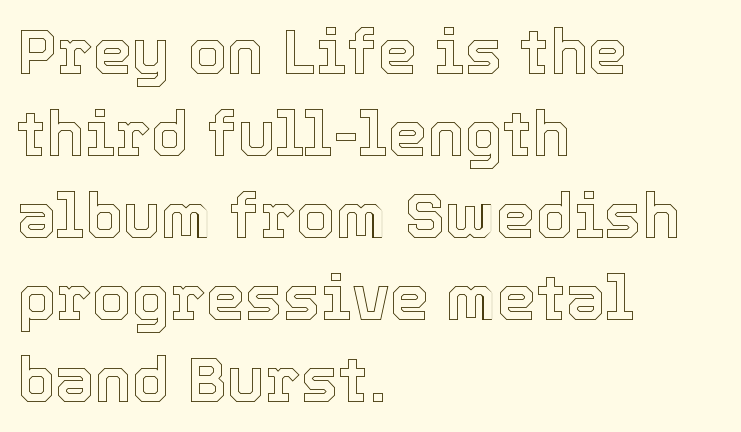
Q: Is the text italic (slanted)? A: No, it is upright.
Q: Is the text underlined? A: No.
Q: How is the paragraph aligned? A: Left-aligned.
Q: Is the spacing between letters normal or unusually wide? A: Normal.
Q: Is the spacing between lines tight, normal or loose? A: Normal.
Q: Width (condensed, normal, or wide)? A: Normal.
Q: x-height? A: Medium.
Q: Monospaced? A: No.
